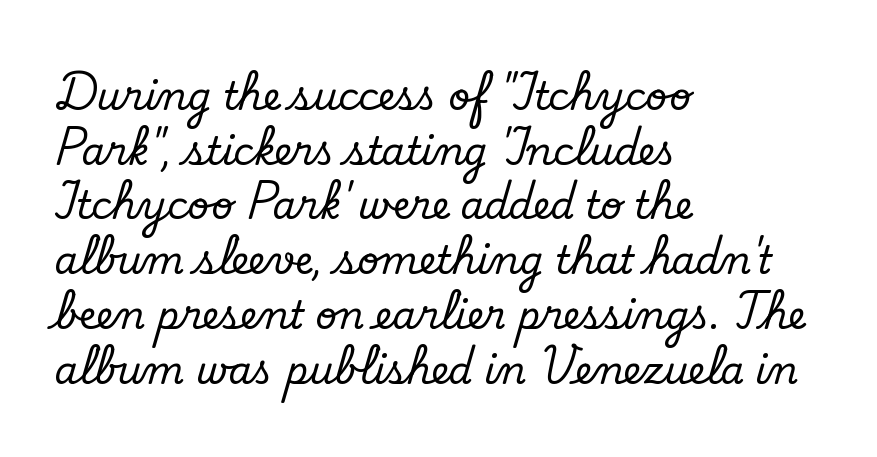
{"serif": "yes", "width": "normal", "stroke_contrast": "low", "x_height": "small", "monospaced": "no", "underline": "no", "align": "left", "line_spacing": "normal", "line_spacing_ratio": 1.44, "letter_spacing": "normal", "letter_spacing_em": 0.0, "glyph_px": 38}
